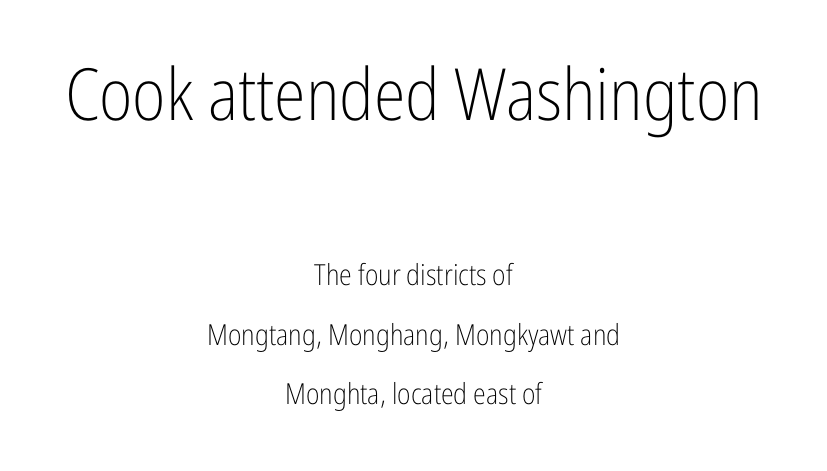
Q: Is the text bold? A: No.
Q: Is the text italic (slanted)? A: No, it is upright.
Q: Is the typeface a serif or a sans-serif typeface? A: Sans-serif.
Q: Is the text underlined? A: No.
Q: How is the paragraph aligned? A: Centered.
Q: Is the spacing between letters normal or unusually wide? A: Normal.
Q: Is the spacing between lines tight, normal or loose? A: Loose.
Q: Which block of text is set in a larger size, the first (top) or the second (bottom)? A: The first (top) one.
Q: Width (condensed, normal, or wide)? A: Condensed.
Q: Stroke contrast? A: Low.
Q: x-height? A: Medium.
Q: Monospaced? A: No.
